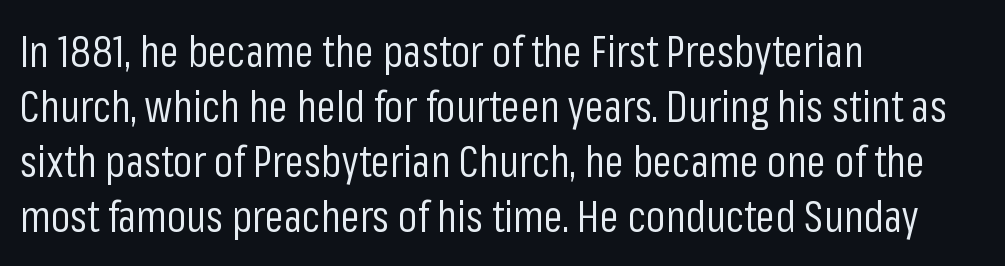
{"serif": "no", "italic": "no", "bold": "no", "weight": "regular", "width": "condensed", "stroke_contrast": "low", "x_height": "medium", "monospaced": "no", "underline": "no", "align": "left", "line_spacing": "normal", "line_spacing_ratio": 1.28, "letter_spacing": "normal", "letter_spacing_em": 0.0, "glyph_px": 43}
